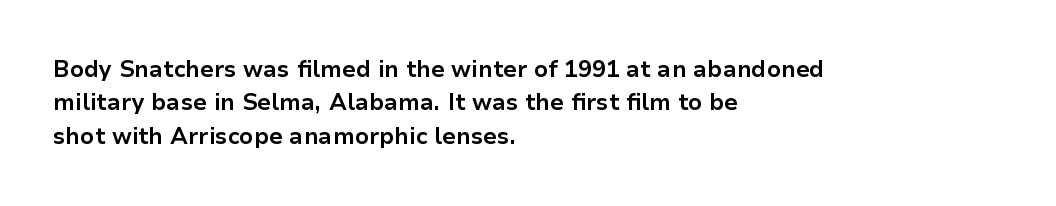
{"italic": "no", "bold": "yes", "underline": "no", "align": "left", "line_spacing": "normal", "line_spacing_ratio": 1.45, "letter_spacing": "normal", "letter_spacing_em": 0.0, "glyph_px": 23}
